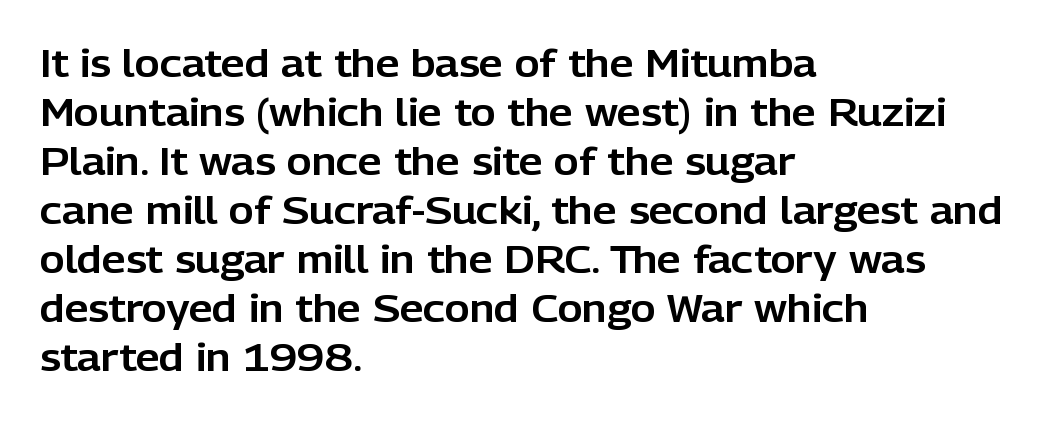
{"serif": "no", "italic": "no", "width": "normal", "stroke_contrast": "low", "x_height": "medium", "monospaced": "no", "underline": "no", "align": "left", "line_spacing": "normal", "line_spacing_ratio": 1.29, "letter_spacing": "normal", "letter_spacing_em": 0.0, "glyph_px": 38}
